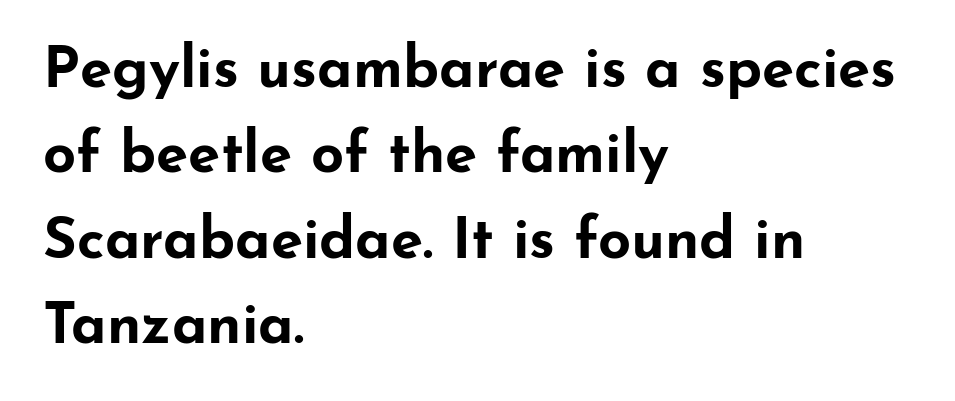
In terms of weight, the rendering is a true, heavy bold. Note the varied advance widths — an 'i' is clearly narrower than an 'm'. Posture: vertical. All the whitespace from short lines collects on the right. Default kerning and tracking; the words read as compact shapes.
